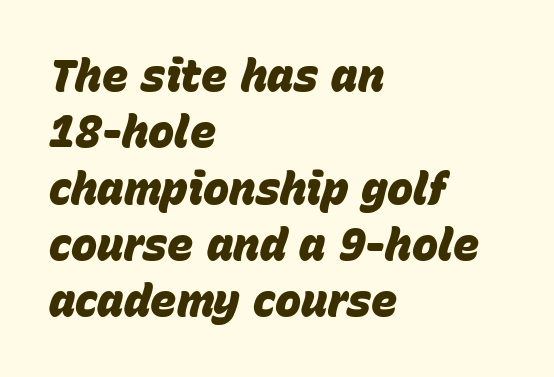
{"italic": "yes", "lean": "right", "slant_degrees": 15, "bold": "yes", "weight": "heavy", "width": "normal", "stroke_contrast": "low", "x_height": "large", "monospaced": "no", "underline": "no", "align": "left", "line_spacing": "normal", "line_spacing_ratio": 1.28, "letter_spacing": "normal", "letter_spacing_em": 0.0, "glyph_px": 44}
